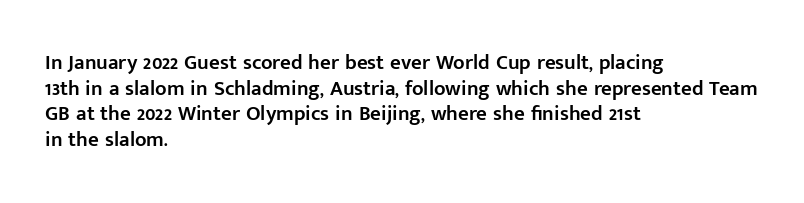
{"italic": "no", "bold": "semi", "underline": "no", "align": "left", "line_spacing_ratio": 1.22, "letter_spacing": "normal", "letter_spacing_em": 0.0, "glyph_px": 21}
